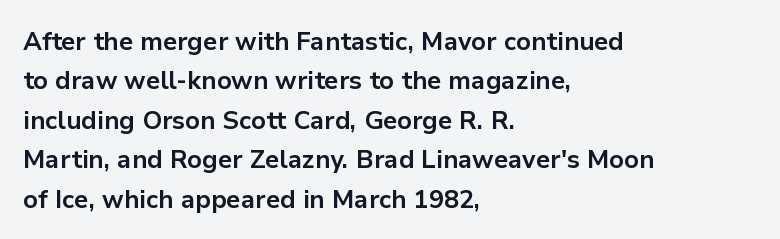
Evenly set lines give the paragraph a standard silhouette. Glance below the letters and you will spot only blank space. Typeset ragged right — the left edge is the straight one. This sample uses plain, unmodified letter spacing. Style check: upright. I'd describe the lettering as bold — thick and assertive.
